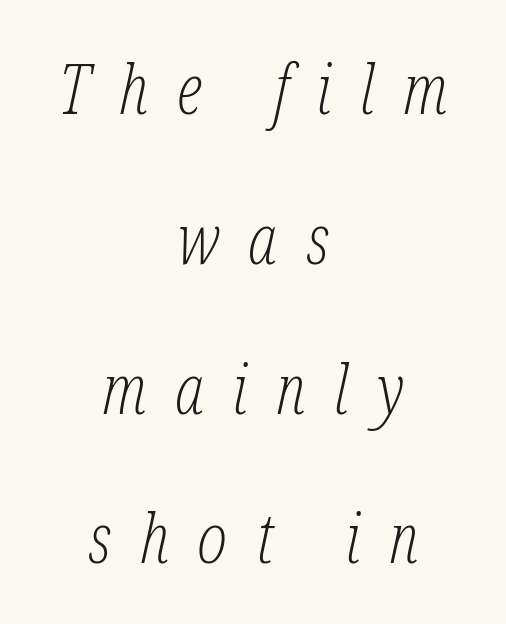
{"serif": "yes", "italic": "yes", "lean": "right", "slant_degrees": 12, "bold": "no", "weight": "light", "width": "condensed", "stroke_contrast": "low", "x_height": "medium", "monospaced": "no", "underline": "no", "align": "center", "line_spacing": "loose", "line_spacing_ratio": 2.14, "letter_spacing": "wide", "letter_spacing_em": 0.41, "glyph_px": 70}
